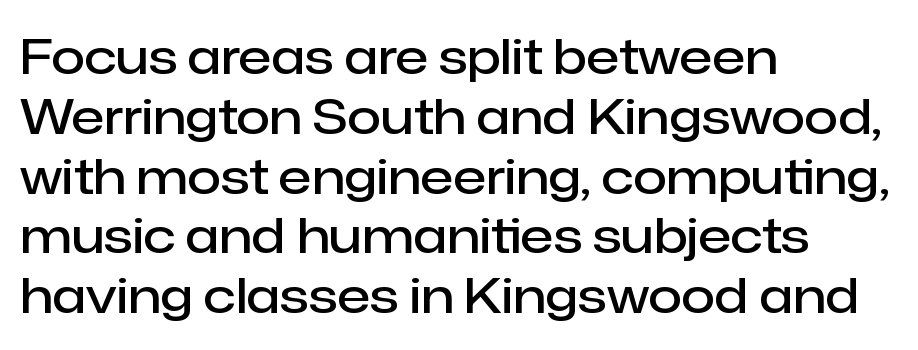
The image shows 49 px semibold sans-serif type, upright; set left-aligned, line spacing 1.22x, normal letter spacing, not underlined; low stroke contrast and a medium x-height.
